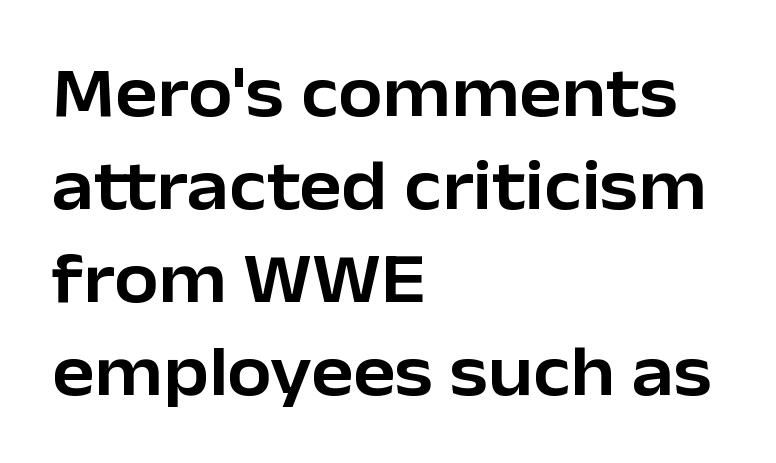
Observe the absence of serifs on each vertical stroke in this sample. Spacing verdict: proportional, widths tailored to each character. Posture: straight, roman, zero tilt. Look at the tracking — it's just the regular setting, nothing added. What's the leading like? Ordinary, nothing unusual. Unmarked baselines from the first word to the last.
